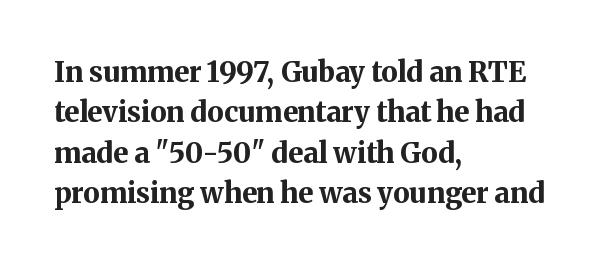
Q: Is the text bold? A: Yes.
Q: Is the text italic (slanted)? A: No, it is upright.
Q: Is the typeface a serif or a sans-serif typeface? A: Serif.
Q: Is the text underlined? A: No.
Q: How is the paragraph aligned? A: Left-aligned.
Q: Is the spacing between letters normal or unusually wide? A: Normal.
Q: Is the spacing between lines tight, normal or loose? A: Normal.
Q: Width (condensed, normal, or wide)? A: Normal.
Q: Stroke contrast? A: Medium.
Q: x-height? A: Medium.
Q: Monospaced? A: No.
